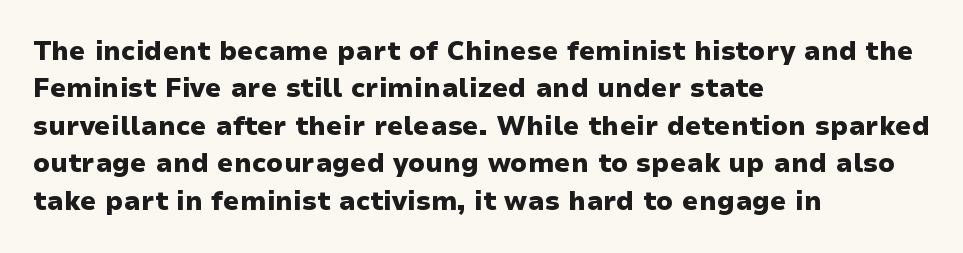
Q: Is the text bold? A: Yes.
Q: Is the text italic (slanted)? A: No, it is upright.
Q: Is the text underlined? A: No.
Q: How is the paragraph aligned? A: Left-aligned.
Q: Is the spacing between letters normal or unusually wide? A: Normal.
Q: Is the spacing between lines tight, normal or loose? A: Normal.
